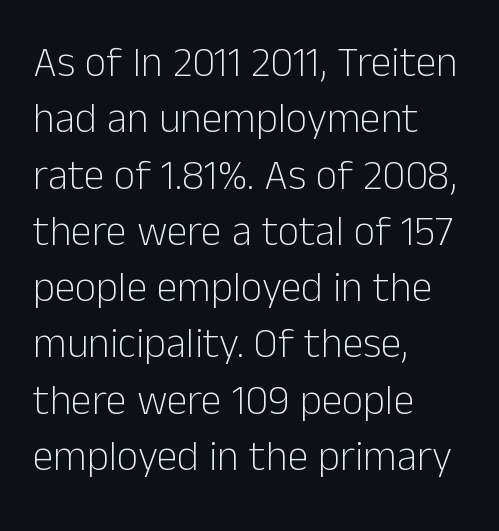
If you drew a line through each stem, it would be perfectly vertical. Does the copy run flush right? No — it runs flush left. Character widths vary here, with narrow letters taking less room than wide ones. Summary of vertical rhythm: regular, with standard interline spacing. The letters carry no serifs — their stems end cleanly without finishing strokes.
